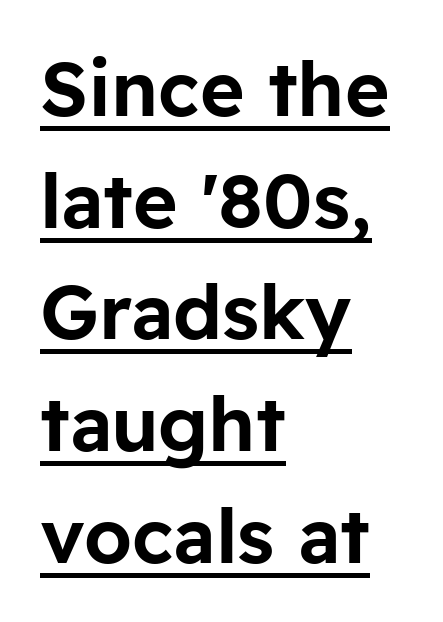
Q: Is the text italic (slanted)? A: No, it is upright.
Q: Is the typeface a serif or a sans-serif typeface? A: Sans-serif.
Q: Is the text underlined? A: Yes.
Q: How is the paragraph aligned? A: Left-aligned.
Q: Is the spacing between letters normal or unusually wide? A: Normal.
Q: Is the spacing between lines tight, normal or loose? A: Normal.
Q: Width (condensed, normal, or wide)? A: Normal.
Q: Stroke contrast? A: Low.
Q: x-height? A: Medium.
Q: Monospaced? A: No.
